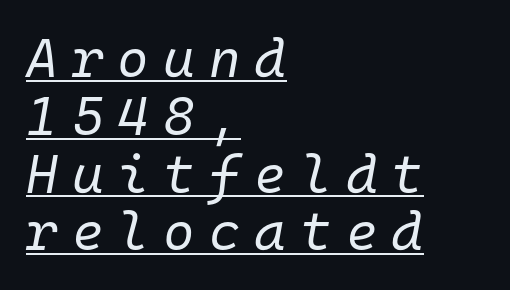
{"italic": "yes", "lean": "right", "slant_degrees": 10, "bold": "no", "weight": "regular", "width": "normal", "stroke_contrast": "low", "x_height": "medium", "monospaced": "yes", "underline": "yes", "align": "left", "line_spacing": "tight", "line_spacing_ratio": 1.07, "letter_spacing": "wide", "letter_spacing_em": 0.26, "glyph_px": 54}
